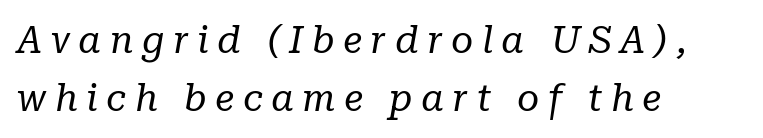
You can tell from the footed stems that serif type was used. Leading: standard. Weight: in the light-to-regular range. Quick note: underline off. The rag falls on the right side of this text block.
